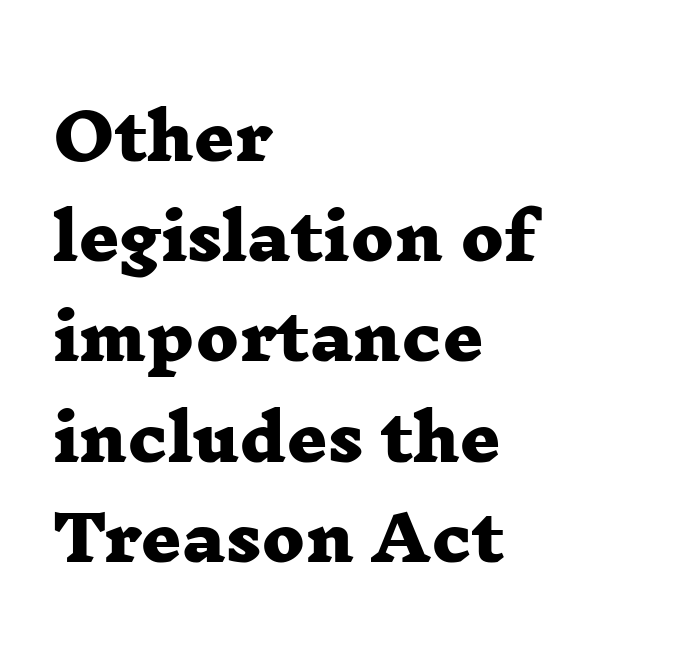
Q: Is the text bold? A: Yes.
Q: Is the typeface a serif or a sans-serif typeface? A: Serif.
Q: Is the text underlined? A: No.
Q: How is the paragraph aligned? A: Left-aligned.
Q: Is the spacing between letters normal or unusually wide? A: Normal.
Q: Is the spacing between lines tight, normal or loose? A: Normal.
Q: Width (condensed, normal, or wide)? A: Wide.
Q: Stroke contrast? A: Low.
Q: x-height? A: Medium.
Q: Monospaced? A: No.
